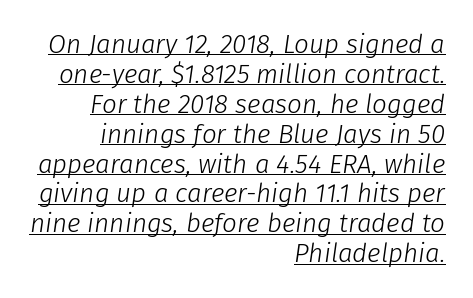
The image shows 26 px text type, italic (leaning right); set right-aligned, tight line spacing (1.15x), normal letter spacing, underlined.
